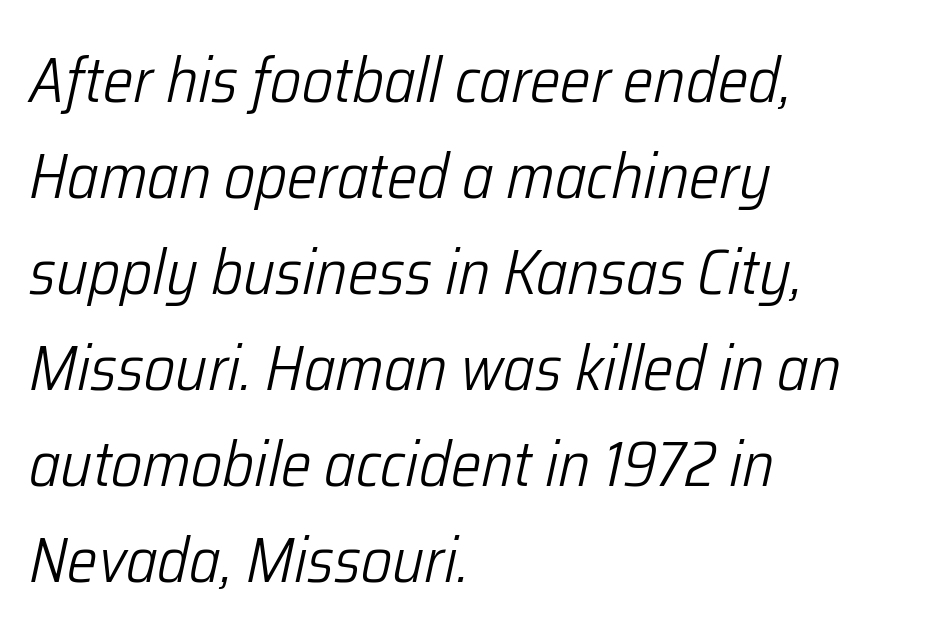
{"italic": "yes", "lean": "right", "slant_degrees": 12, "bold": "no", "weight": "light", "width": "condensed", "stroke_contrast": "low", "x_height": "medium", "monospaced": "no", "underline": "no", "align": "left", "line_spacing": "normal", "line_spacing_ratio": 1.5, "letter_spacing": "normal", "letter_spacing_em": 0.0, "glyph_px": 64}
